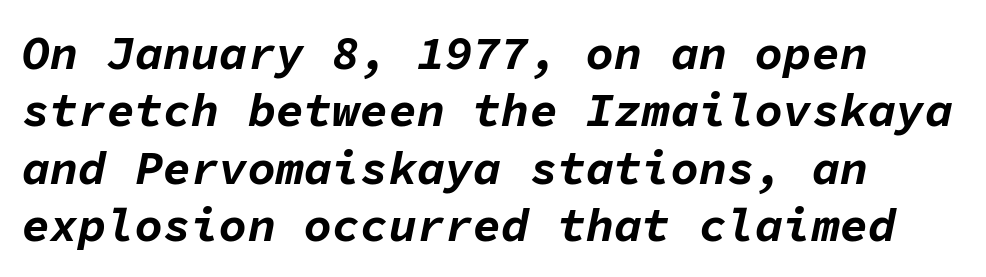
Q: Is the text bold? A: Yes.
Q: Is the text italic (slanted)? A: Yes, it leans right by about 11 degrees.
Q: Is the text underlined? A: No.
Q: How is the paragraph aligned? A: Left-aligned.
Q: Is the spacing between letters normal or unusually wide? A: Normal.
Q: Width (condensed, normal, or wide)? A: Normal.
Q: Stroke contrast? A: Low.
Q: x-height? A: Medium.
Q: Monospaced? A: Yes.
